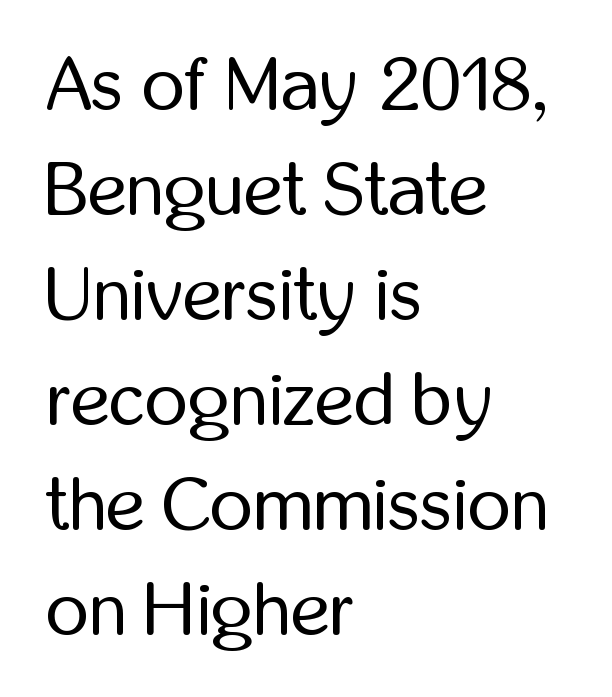
The image shows 75 px regular-weight, condensed sans-serif type, upright; set left-aligned, normal line spacing (1.4x), normal letter spacing, not underlined; low stroke contrast and a medium x-height.
